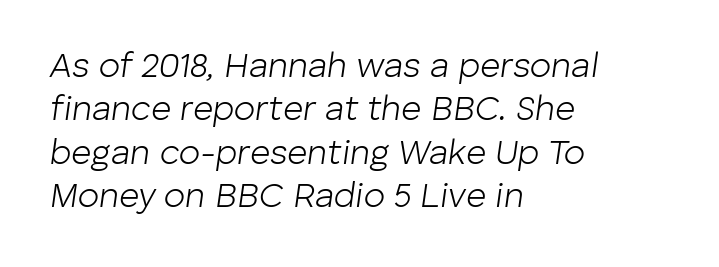
{"italic": "yes", "lean": "right", "slant_degrees": 8, "bold": "no", "weight": "light", "width": "normal", "stroke_contrast": "low", "x_height": "medium", "monospaced": "no", "underline": "no", "align": "left", "line_spacing_ratio": 1.24, "letter_spacing": "normal", "letter_spacing_em": 0.0, "glyph_px": 35}
